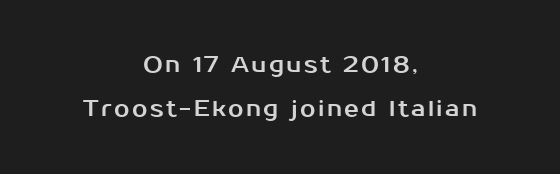
Compared with typical paragraphs, the rows here are farther apart. Ascenders rise straight up at ninety degrees. The space directly below the letters is spotless. This rendering uses center alignment, leaving both contours irregular but symmetric.
